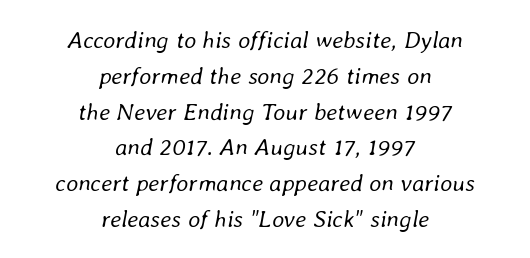
Observe the ordinary spacing: letters are neighbours, not strangers. The typesetter chose a symmetrical, centered arrangement here. Type without underlining. The whole block is typeset with a tilt. Regarding leading, the lines here are spaced in the standard way.
